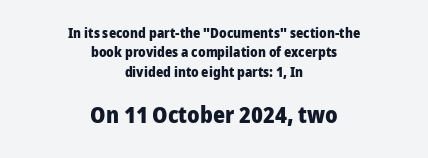
Q: Is the text bold? A: Yes.
Q: Is the text italic (slanted)? A: No, it is upright.
Q: Is the text underlined? A: No.
Q: How is the paragraph aligned? A: Centered.
Q: Is the spacing between letters normal or unusually wide? A: Normal.
Q: Is the spacing between lines tight, normal or loose? A: Normal.
Q: Which block of text is set in a larger size, the first (top) or the second (bottom)? A: The second (bottom) one.
